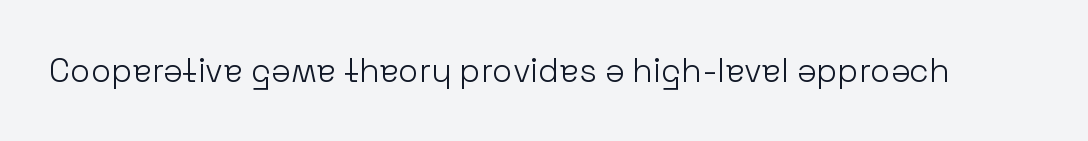
Q: Is the text bold? A: No.
Q: Is the text italic (slanted)? A: No, it is upright.
Q: Is the typeface a serif or a sans-serif typeface? A: Sans-serif.
Q: Is the text underlined? A: No.
Q: Is the spacing between letters normal or unusually wide? A: Normal.
Q: Width (condensed, normal, or wide)? A: Normal.
Q: Stroke contrast? A: Low.
Q: x-height? A: Medium.
Q: Monospaced? A: No.
